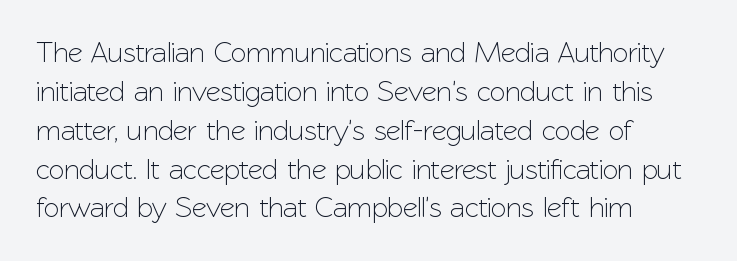
{"serif": "no", "italic": "no", "width": "normal", "stroke_contrast": "low", "x_height": "medium", "monospaced": "no", "underline": "no", "align": "left", "line_spacing": "normal", "line_spacing_ratio": 1.34, "letter_spacing": "normal", "letter_spacing_em": 0.0, "glyph_px": 29}
